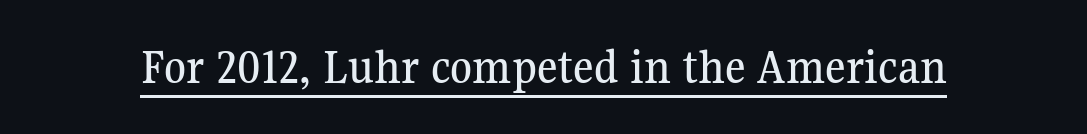
A typesetter would mark this as roman, not italic. Underline: present. Default kerning and tracking; the words read as compact shapes. Each letter keeps its own natural width here, so spacing adapts to shape.
